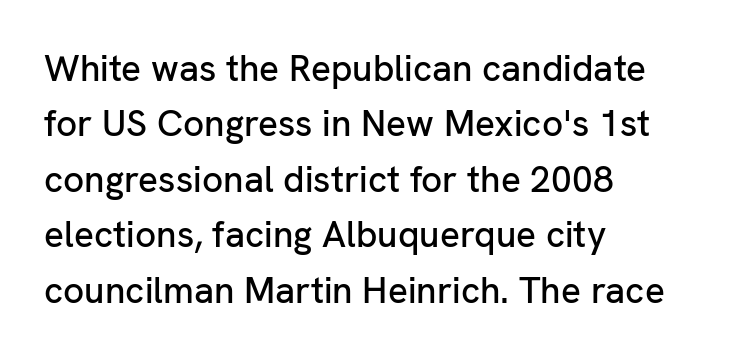
Q: Is the text italic (slanted)? A: No, it is upright.
Q: Is the typeface a serif or a sans-serif typeface? A: Sans-serif.
Q: Is the text underlined? A: No.
Q: How is the paragraph aligned? A: Left-aligned.
Q: Is the spacing between letters normal or unusually wide? A: Normal.
Q: Is the spacing between lines tight, normal or loose? A: Normal.
Q: Width (condensed, normal, or wide)? A: Normal.
Q: Stroke contrast? A: Low.
Q: x-height? A: Medium.
Q: Monospaced? A: No.
